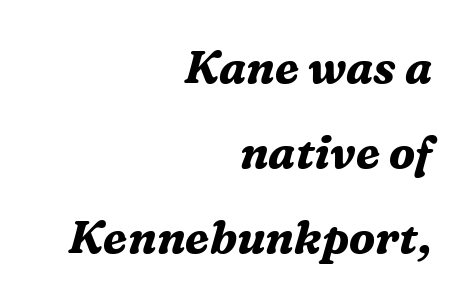
Unmarked baselines from the first word to the last. You could not count columns in this text — the font is proportionally spaced. The specimen reads as italic at a glance. Short note: letters normally spaced.
